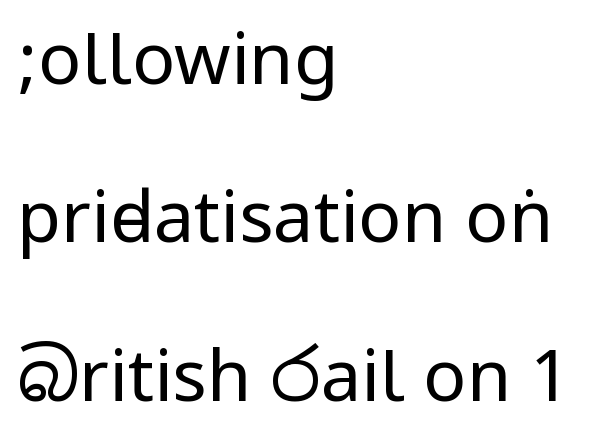
The line texture is even and compact thanks to regular tracking. Ink coverage per letter is moderate at most. The lettering stays uniformly vertical, giving the passage a roman look. The passage is arranged the way most books set body copy — flush left. The foot of each line stays bare and open. The line-height multiplier appears high, well above default.
